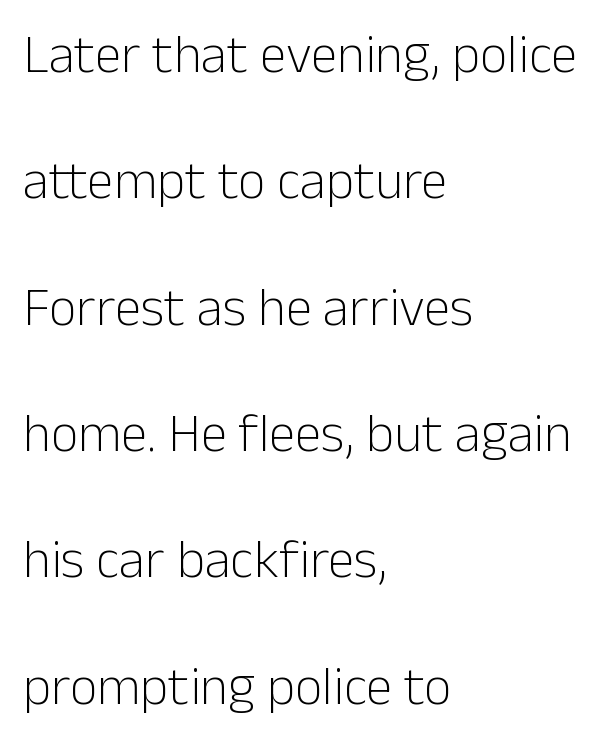
This is sans-serif lettering, the kind often seen on screens and signage. How are the letters spaced? Ordinarily, with no added tracking. A quiet, ordinary-to-light weight characterises the typeface. The space beneath each line is pristine and unruled.
